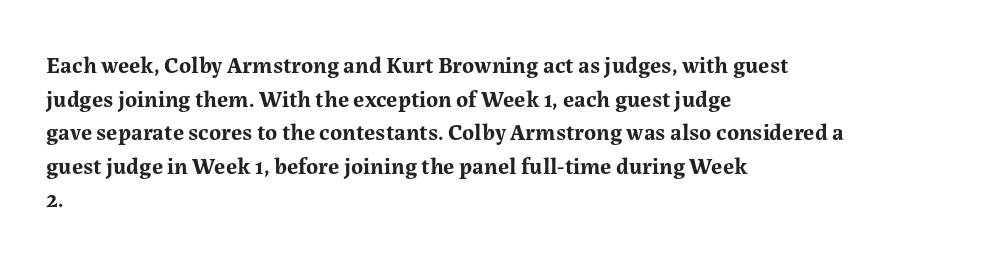
Q: Is the text bold? A: Yes.
Q: Is the text italic (slanted)? A: No, it is upright.
Q: Is the text underlined? A: No.
Q: How is the paragraph aligned? A: Left-aligned.
Q: Is the spacing between letters normal or unusually wide? A: Normal.
Q: Is the spacing between lines tight, normal or loose? A: Normal.
